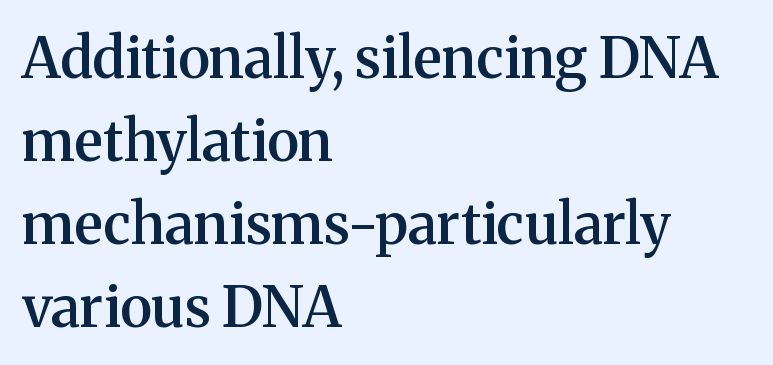
{"serif": "yes", "italic": "no", "bold": "semi", "weight": "semibold", "width": "normal", "stroke_contrast": "medium", "x_height": "medium", "monospaced": "no", "underline": "no", "align": "left", "line_spacing": "normal", "line_spacing_ratio": 1.48, "letter_spacing": "normal", "letter_spacing_em": 0.0, "glyph_px": 56}
